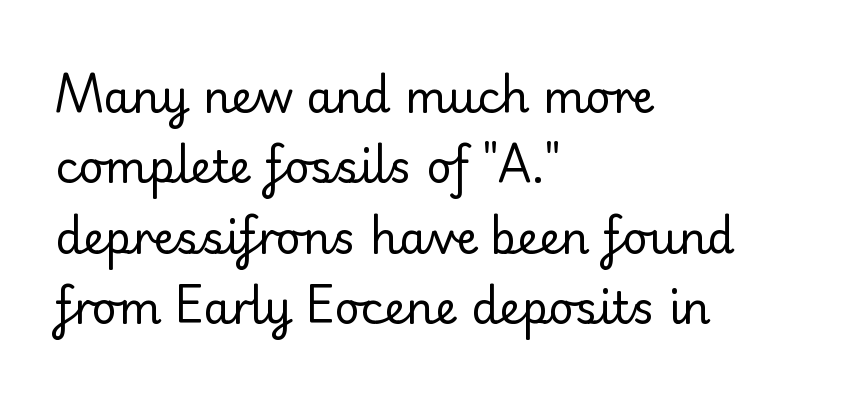
Unmarked baselines from the first word to the last. Evenly set lines give the paragraph a standard silhouette. Font category for this specimen: sans-serif. The font sits on the lighter half of the weight spectrum, regular included.
